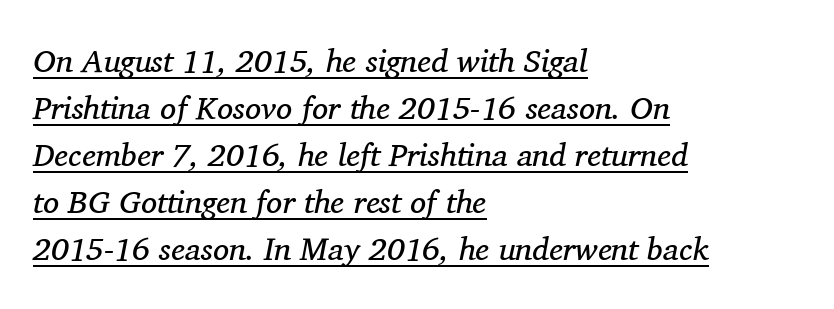
{"serif": "yes", "italic": "yes", "lean": "right", "slant_degrees": 11, "bold": "no", "weight": "regular", "width": "normal", "stroke_contrast": "medium", "x_height": "medium", "monospaced": "no", "underline": "yes", "align": "left", "line_spacing": "normal", "line_spacing_ratio": 1.47, "letter_spacing": "normal", "letter_spacing_em": 0.0, "glyph_px": 32}
